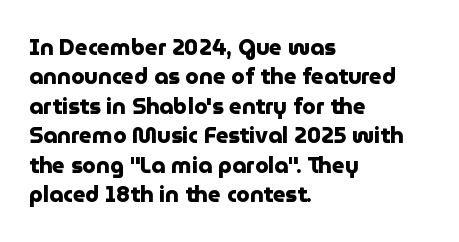
The vertical gap from one line to the next is medium. The rendering uses a bold face; every stroke is thick and dark. When letters stand straight like this, we call the style roman or upright. A typesetter would call this zero additional tracking.
